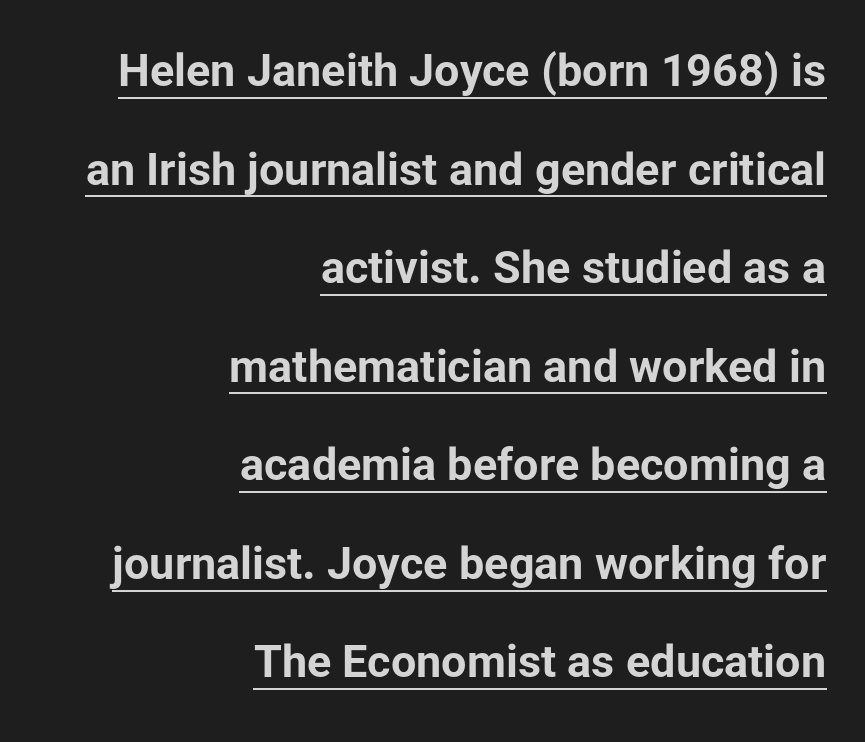
The paragraph shown leans on its right margin. The text was rendered using a sans face with plain stroke endings. How heavy is the stroke? Heavy — this is a bold. Here the designer chose a conventional face with non-uniform glyph widths. You could fit nearly another row in the gap between these rows.
